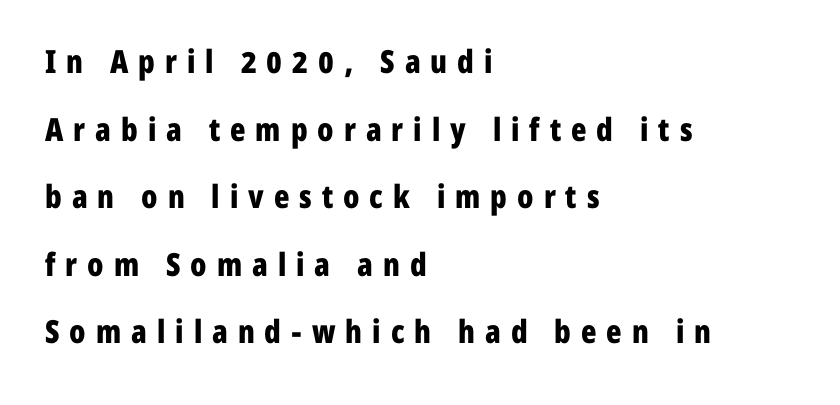
Q: Is the text bold? A: Yes.
Q: Is the text italic (slanted)? A: No, it is upright.
Q: Is the typeface a serif or a sans-serif typeface? A: Sans-serif.
Q: Is the text underlined? A: No.
Q: How is the paragraph aligned? A: Left-aligned.
Q: Is the spacing between letters normal or unusually wide? A: Unusually wide.
Q: Is the spacing between lines tight, normal or loose? A: Loose.
Q: Width (condensed, normal, or wide)? A: Condensed.
Q: Stroke contrast? A: Low.
Q: x-height? A: Medium.
Q: Monospaced? A: No.
